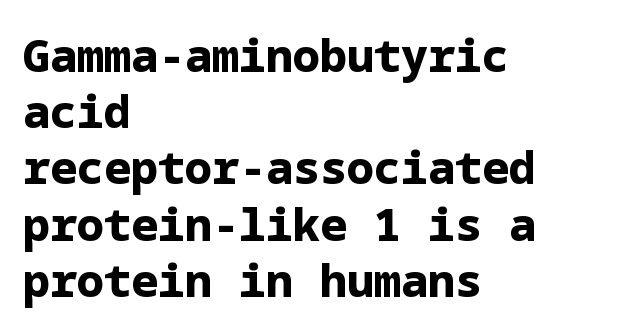
Evenly set lines give the paragraph a standard silhouette. Serifs: no, the terminals of the letterforms are clean. These lines are set flush left with a ragged right edge. A typesetter would mark this as roman, not italic.
